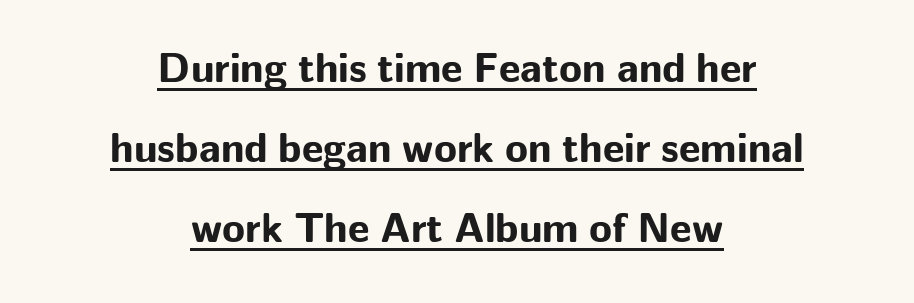
Q: Is the text bold? A: Yes.
Q: Is the text italic (slanted)? A: No, it is upright.
Q: Is the typeface a serif or a sans-serif typeface? A: Sans-serif.
Q: Is the text underlined? A: Yes.
Q: How is the paragraph aligned? A: Centered.
Q: Is the spacing between letters normal or unusually wide? A: Normal.
Q: Is the spacing between lines tight, normal or loose? A: Loose.
Q: Width (condensed, normal, or wide)? A: Normal.
Q: Stroke contrast? A: Low.
Q: x-height? A: Medium.
Q: Monospaced? A: No.
